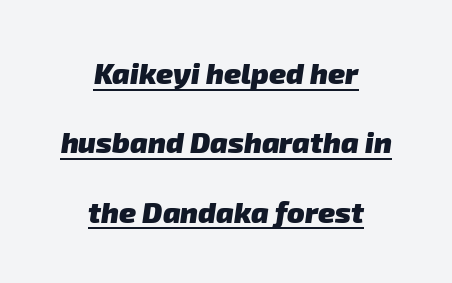
{"serif": "no", "bold": "yes", "weight": "heavy", "width": "normal", "stroke_contrast": "low", "x_height": "medium", "monospaced": "no", "underline": "yes", "align": "center", "line_spacing": "loose", "line_spacing_ratio": 2.39, "letter_spacing": "normal", "letter_spacing_em": 0.0, "glyph_px": 29}
